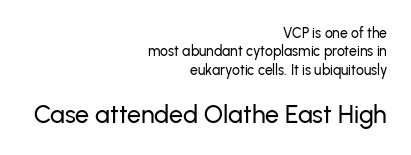
{"italic": "no", "underline": "no", "align": "right", "line_spacing": "normal", "line_spacing_ratio": 1.31, "letter_spacing": "normal", "letter_spacing_em": 0.0, "larger_block": "second", "size_ratio": 1.79, "glyph_px": 25}
